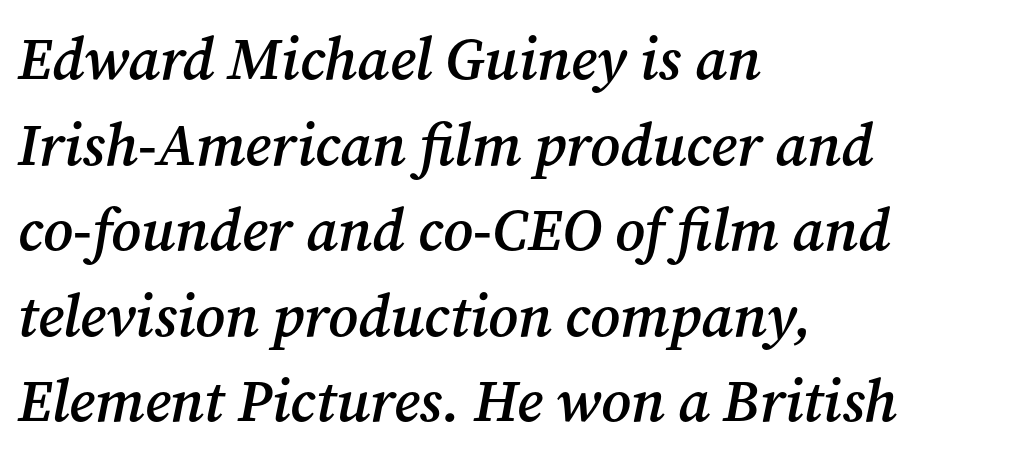
Q: Is the text bold? A: Semi-bold.
Q: Is the text italic (slanted)? A: Yes, it leans right by about 12 degrees.
Q: Is the typeface a serif or a sans-serif typeface? A: Serif.
Q: Is the text underlined? A: No.
Q: How is the paragraph aligned? A: Left-aligned.
Q: Is the spacing between letters normal or unusually wide? A: Normal.
Q: Is the spacing between lines tight, normal or loose? A: Normal.
Q: Width (condensed, normal, or wide)? A: Normal.
Q: Stroke contrast? A: Medium.
Q: x-height? A: Medium.
Q: Monospaced? A: No.
